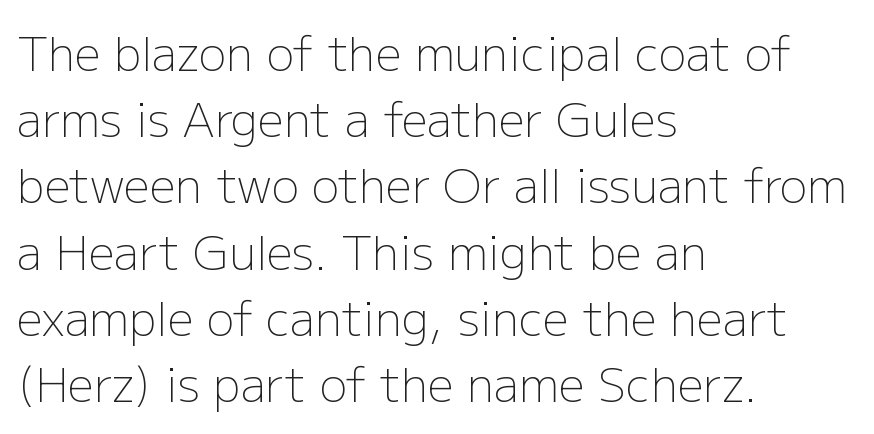
{"serif": "no", "italic": "no", "bold": "no", "weight": "light", "width": "normal", "stroke_contrast": "low", "x_height": "medium", "monospaced": "no", "underline": "no", "align": "left", "line_spacing": "normal", "line_spacing_ratio": 1.44, "letter_spacing": "normal", "letter_spacing_em": 0.0, "glyph_px": 46}
